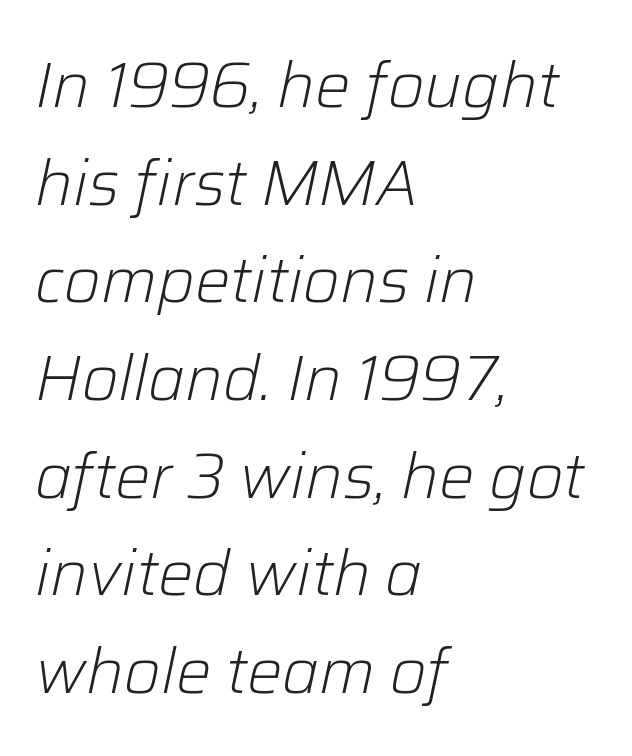
The image shows 63 px light type, italic (leaning right); set left-aligned, normal line spacing (1.55x), normal letter spacing, not underlined; low stroke contrast and a medium x-height.
